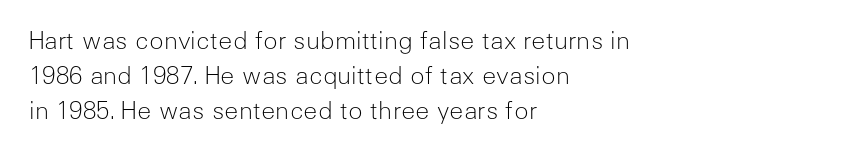
The image shows 24 px text type, upright; set left-aligned, normal line spacing (1.46x), normal letter spacing, not underlined.
